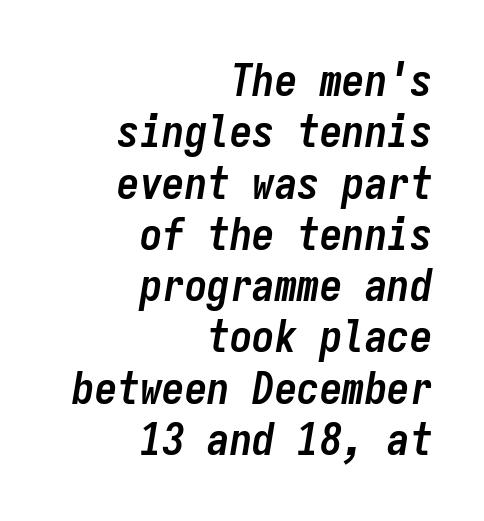
The letters march in equal steps, a hallmark of fixed-pitch type. The letters sit at their default tracking, neither squeezed nor spread. These lines are set flush right with a ragged left edge. The whole block is typeset with a tilt. Tightly led — the rows are bunched.
